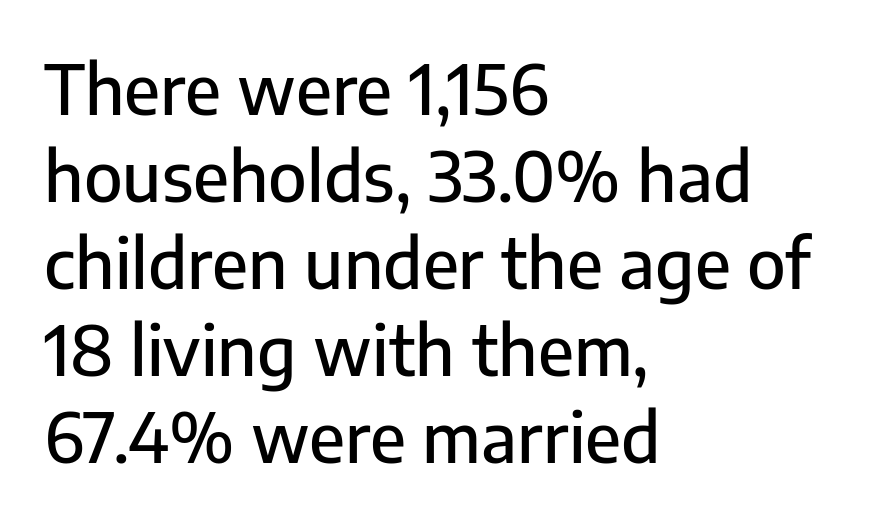
{"serif": "no", "italic": "no", "width": "normal", "stroke_contrast": "low", "x_height": "medium", "monospaced": "no", "underline": "no", "align": "left", "line_spacing": "normal", "line_spacing_ratio": 1.28, "letter_spacing": "normal", "letter_spacing_em": 0.0, "glyph_px": 68}
